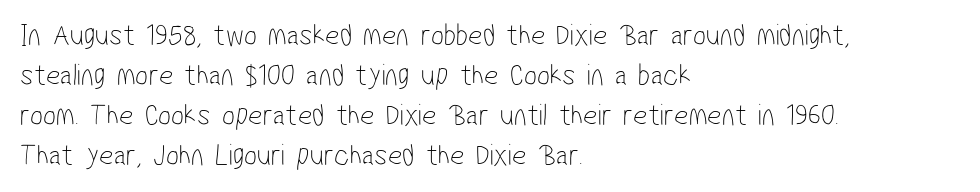
{"serif": "no", "bold": "no", "weight": "thin", "width": "condensed", "stroke_contrast": "low", "x_height": "medium", "monospaced": "no", "underline": "no", "align": "left", "line_spacing": "normal", "line_spacing_ratio": 1.29, "letter_spacing": "normal", "letter_spacing_em": 0.0, "glyph_px": 31}
